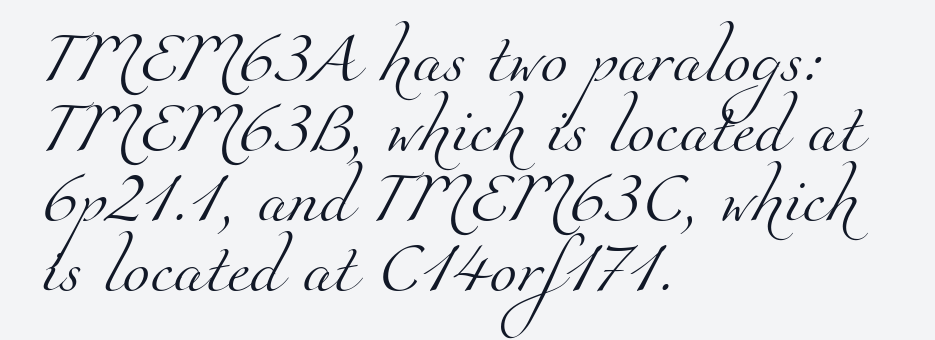
The area under the type is left untouched. A typesetter would label this face a serif. If you measured baseline to baseline, you'd find a middling distance. A student would call this left alignment; a typographer would say flush left, rag right. Looks like regular typesetting: each glyph gets only the width it needs.
